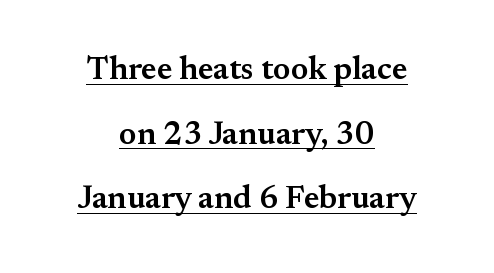
Q: Is the text bold? A: Semi-bold.
Q: Is the text italic (slanted)? A: No, it is upright.
Q: Is the typeface a serif or a sans-serif typeface? A: Serif.
Q: Is the text underlined? A: Yes.
Q: How is the paragraph aligned? A: Centered.
Q: Is the spacing between letters normal or unusually wide? A: Normal.
Q: Is the spacing between lines tight, normal or loose? A: Loose.
Q: Width (condensed, normal, or wide)? A: Normal.
Q: Stroke contrast? A: Medium.
Q: x-height? A: Small.
Q: Monospaced? A: No.
